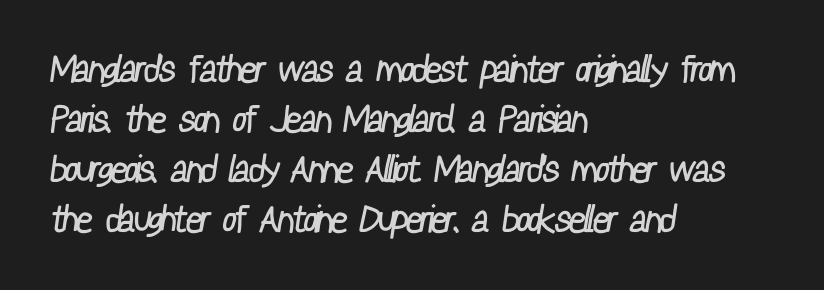
Q: Is the text bold? A: No.
Q: Is the typeface a serif or a sans-serif typeface? A: Sans-serif.
Q: Is the text underlined? A: No.
Q: How is the paragraph aligned? A: Left-aligned.
Q: Is the spacing between letters normal or unusually wide? A: Normal.
Q: Is the spacing between lines tight, normal or loose? A: Normal.
Q: Width (condensed, normal, or wide)? A: Condensed.
Q: Stroke contrast? A: Low.
Q: x-height? A: Medium.
Q: Monospaced? A: No.
